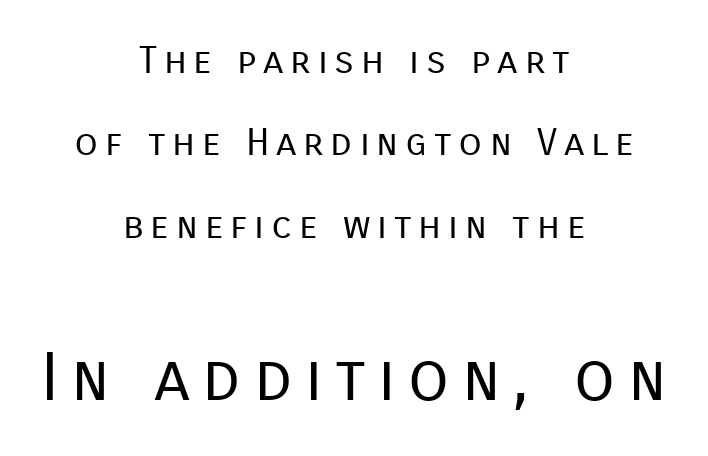
{"serif": "no", "italic": "no", "bold": "no", "weight": "regular", "width": "normal", "stroke_contrast": "low", "x_height": "medium", "monospaced": "no", "underline": "no", "align": "center", "line_spacing": "loose", "line_spacing_ratio": 2.17, "larger_block": "second", "size_ratio": 1.76, "glyph_px": 67}
